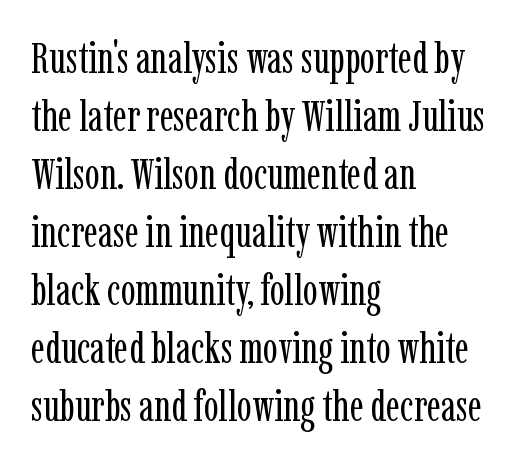
A typesetter would mark this as roman, not italic. Decoration check: the copy has no underline. Letterform terminals end in serifs throughout the passage. This sample is left-justified, so line endings fall wherever the words run out.
